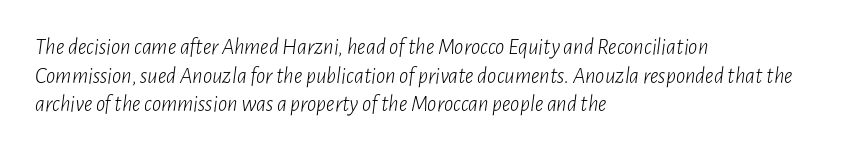
Honestly, there is no underline to notice here at all. Italic: yes, the glyphs are oblique. This sample is left-justified, so line endings fall wherever the words run out. Each stroke keeps to a modest, everyday thickness or less. The space between consecutive lines is moderate. The type is set solid horizontally, with unmodified tracking.
